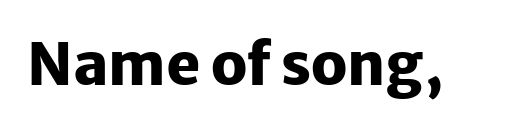
Letters rest on an invisible, unmarked baseline. No italicization has been applied; the sample stays upright. Here the designer chose a conventional face with non-uniform glyph widths. Look at the stroke-to-counter ratio: heavy, a bold. Stroke terminals: plain, sans-serif. This sample uses plain, unmodified letter spacing.
